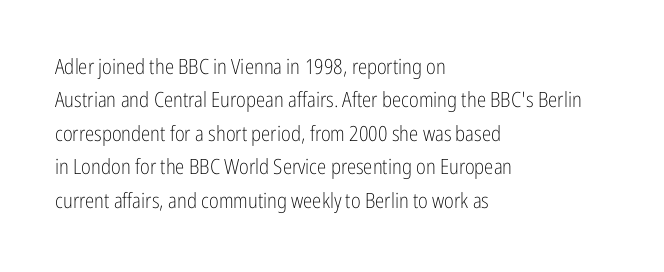
How would I describe the line gaps? Plain and ordinary. Weight: in the light-to-regular range. The type is set solid horizontally, with unmodified tracking. The lines are quadded left.
